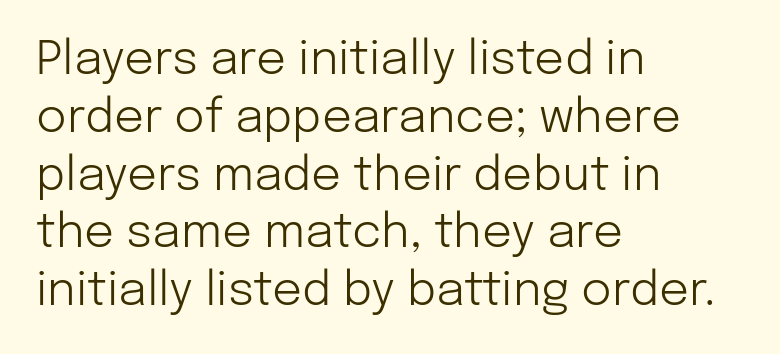
The image shows 47 px light sans-serif type, upright; set left-aligned, line spacing 1.23x, normal letter spacing, not underlined; low stroke contrast and a medium x-height.
